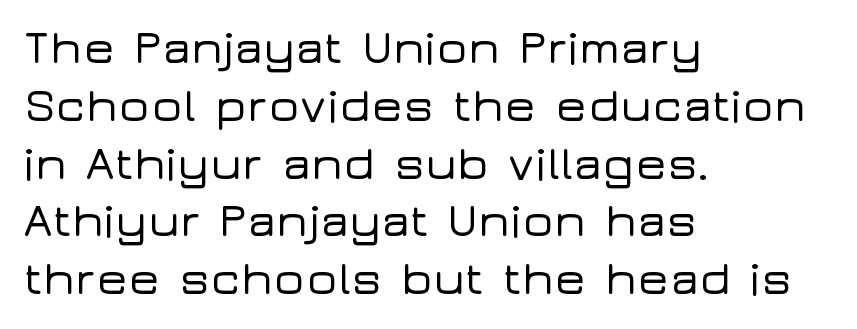
Compared with typical body copy, the letter spacing here is the same. Spacing verdict: proportional, widths tailored to each character. The type sits square on the baseline with zero lean. The words here are not underlined.
